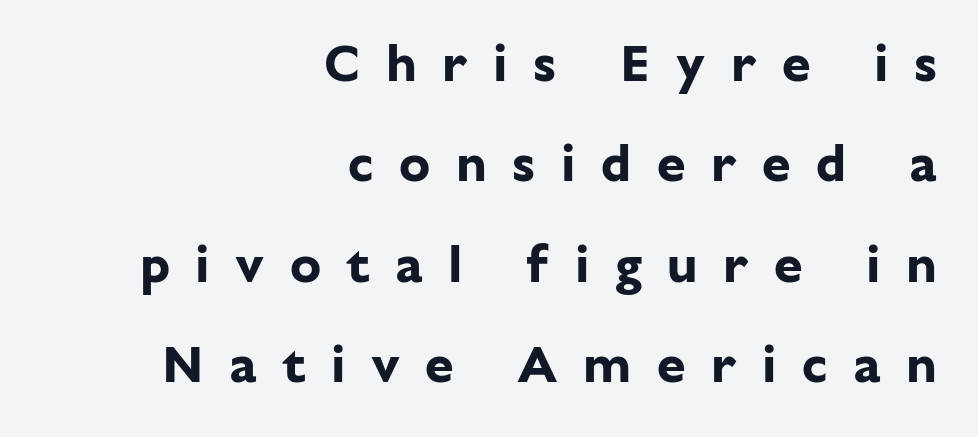
The image shows 52 px bold sans-serif type, upright; set right-aligned, loose line spacing (1.93x), unusually wide letter spacing (+0.49 em), not underlined; low stroke contrast and a medium x-height.
